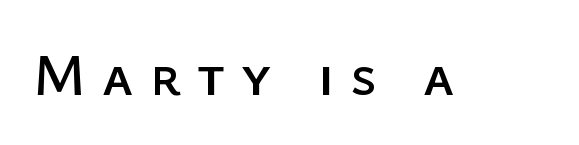
{"serif": "no", "italic": "no", "width": "normal", "stroke_contrast": "low", "x_height": "medium", "monospaced": "no", "underline": "no", "letter_spacing": "wide", "letter_spacing_em": 0.28, "glyph_px": 58}
